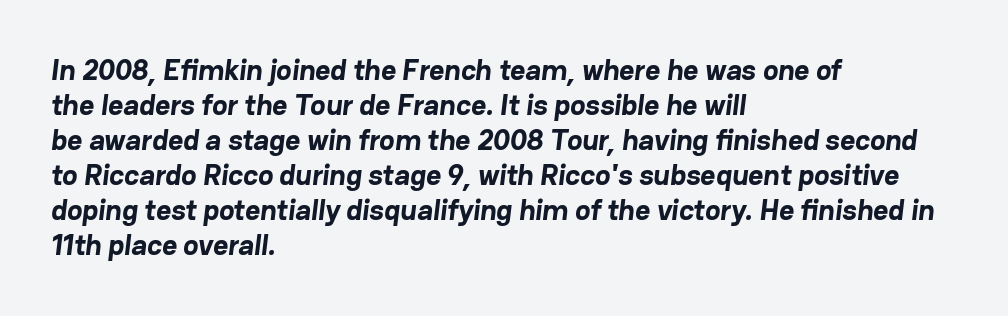
{"serif": "no", "bold": "yes", "weight": "bold", "width": "normal", "stroke_contrast": "low", "x_height": "medium", "monospaced": "no", "underline": "no", "align": "left", "line_spacing_ratio": 1.21, "letter_spacing": "normal", "letter_spacing_em": 0.0, "glyph_px": 29}
